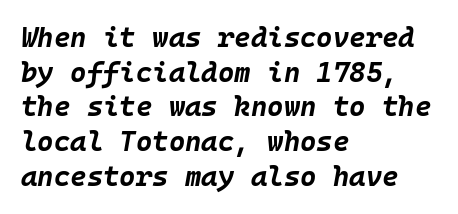
Q: Is the text bold? A: Yes.
Q: Is the text italic (slanted)? A: Yes, it leans right by about 10 degrees.
Q: Is the text underlined? A: No.
Q: How is the paragraph aligned? A: Left-aligned.
Q: Is the spacing between letters normal or unusually wide? A: Normal.
Q: Width (condensed, normal, or wide)? A: Normal.
Q: Stroke contrast? A: Low.
Q: x-height? A: Large.
Q: Monospaced? A: Yes.
